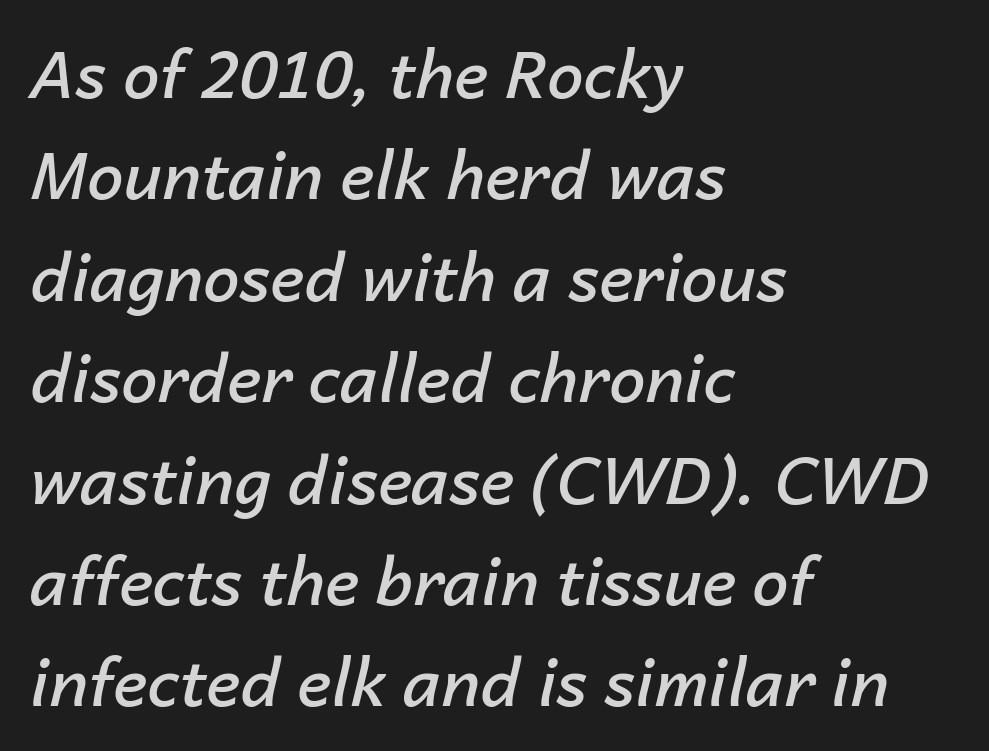
Q: Is the text bold? A: Semi-bold.
Q: Is the text italic (slanted)? A: Yes, it leans right by about 14 degrees.
Q: Is the text underlined? A: No.
Q: How is the paragraph aligned? A: Left-aligned.
Q: Is the spacing between letters normal or unusually wide? A: Normal.
Q: Is the spacing between lines tight, normal or loose? A: Normal.
Q: Width (condensed, normal, or wide)? A: Normal.
Q: Stroke contrast? A: Low.
Q: x-height? A: Medium.
Q: Monospaced? A: No.
